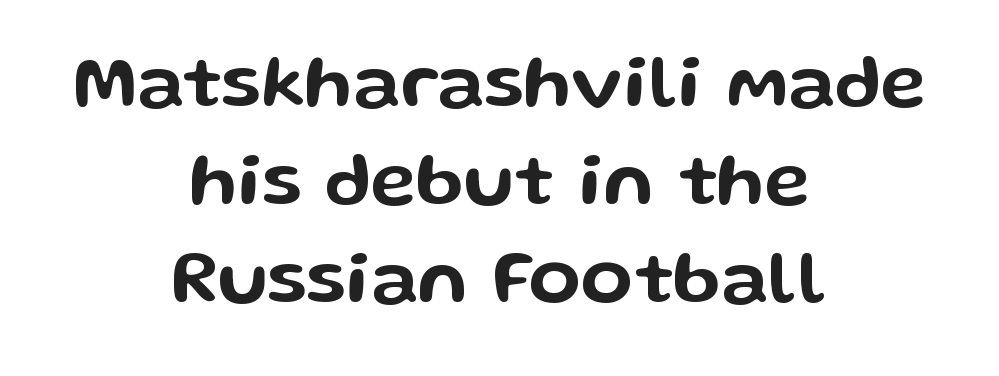
The image shows 76 px wide sans-serif type, upright; set centered, normal line spacing (1.29x), normal letter spacing, not underlined; low stroke contrast and a medium x-height.
